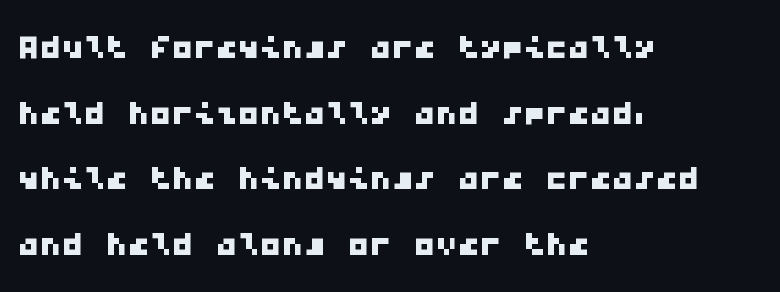
Vertical spacing — default. The passage is arranged the way most books set body copy — flush left. A sans-serif font was chosen for this passage. Descenders hang freely into open space. Honestly, the letter spacing is just normal — you wouldn't notice it. Every character here occupies the same horizontal width, giving the sample a typewriter-like rhythm.
